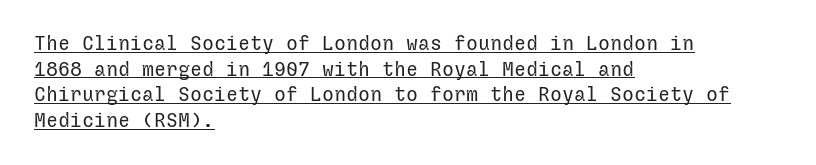
The rows are spaced the way most documents space them. The specimen includes a rule beneath the text block's lines. Heft: none added — not bold. A typesetter would call this zero additional tracking. Line beginnings align vertically; line endings do not.
